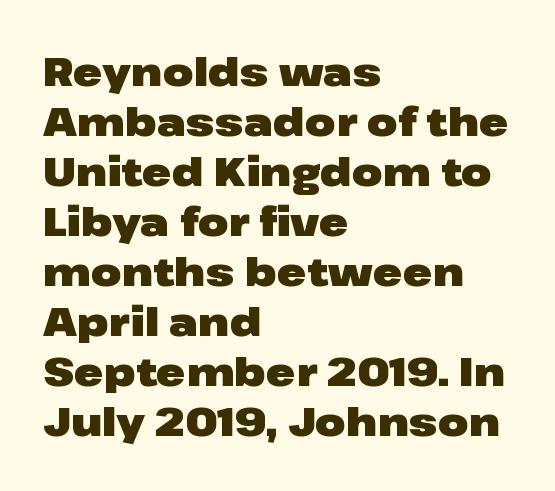
Q: Is the text bold? A: Yes.
Q: Is the text italic (slanted)? A: No, it is upright.
Q: Is the typeface a serif or a sans-serif typeface? A: Sans-serif.
Q: Is the text underlined? A: No.
Q: How is the paragraph aligned? A: Left-aligned.
Q: Is the spacing between letters normal or unusually wide? A: Normal.
Q: Is the spacing between lines tight, normal or loose? A: Normal.
Q: Width (condensed, normal, or wide)? A: Wide.
Q: Stroke contrast? A: Low.
Q: x-height? A: Medium.
Q: Monospaced? A: No.
